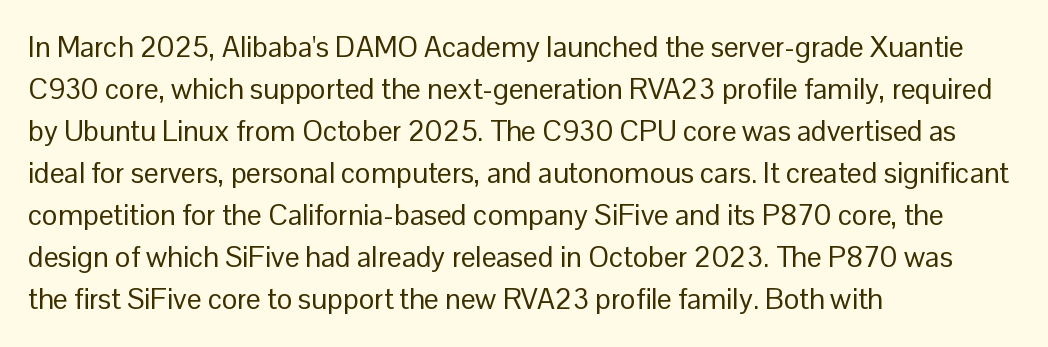
Q: Is the text bold? A: No.
Q: Is the text italic (slanted)? A: No, it is upright.
Q: Is the typeface a serif or a sans-serif typeface? A: Sans-serif.
Q: Is the text underlined? A: No.
Q: How is the paragraph aligned? A: Left-aligned.
Q: Is the spacing between letters normal or unusually wide? A: Normal.
Q: Is the spacing between lines tight, normal or loose? A: Normal.
Q: Width (condensed, normal, or wide)? A: Normal.
Q: Stroke contrast? A: Low.
Q: x-height? A: Medium.
Q: Monospaced? A: No.
